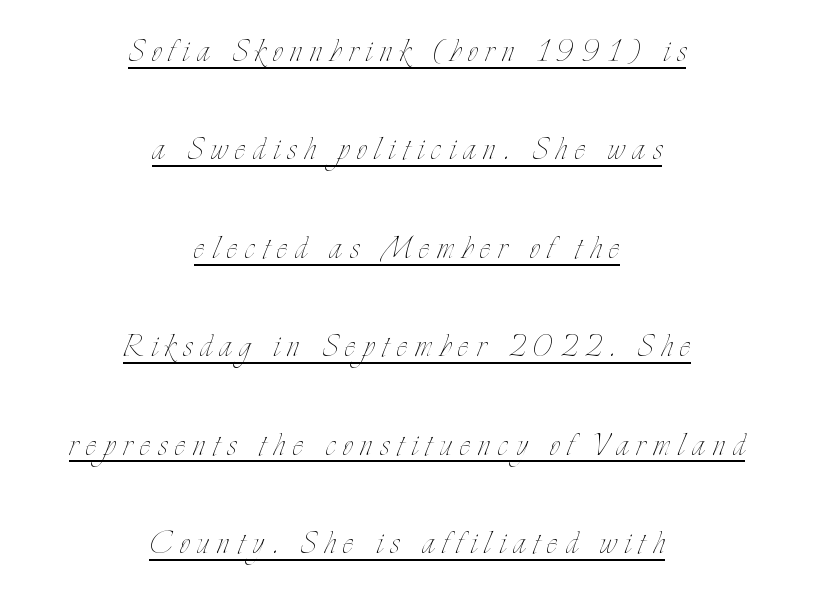
Q: Is the text bold? A: No.
Q: Is the text italic (slanted)? A: Yes.
Q: Is the text underlined? A: Yes.
Q: How is the paragraph aligned? A: Centered.
Q: Is the spacing between lines tight, normal or loose? A: Loose.
Q: Width (condensed, normal, or wide)? A: Condensed.
Q: Stroke contrast? A: Low.
Q: x-height? A: Small.
Q: Monospaced? A: No.
